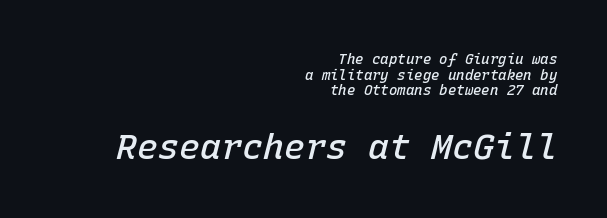
Q: Is the text bold? A: Semi-bold.
Q: Is the text italic (slanted)? A: Yes, it leans right by about 15 degrees.
Q: Is the text underlined? A: No.
Q: How is the paragraph aligned? A: Right-aligned.
Q: Is the spacing between letters normal or unusually wide? A: Normal.
Q: Is the spacing between lines tight, normal or loose? A: Tight.
Q: Which block of text is set in a larger size, the first (top) or the second (bottom)? A: The second (bottom) one.
Q: Width (condensed, normal, or wide)? A: Normal.
Q: Stroke contrast? A: Low.
Q: x-height? A: Medium.
Q: Monospaced? A: Yes.
